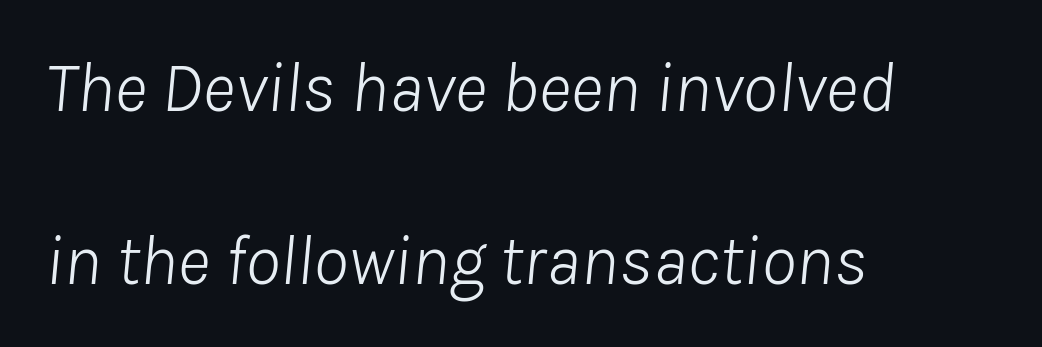
The image shows 71 px light type, italic (leaning right); set left-aligned, loose line spacing (2.43x), normal letter spacing, not underlined; low stroke contrast and a medium x-height.
